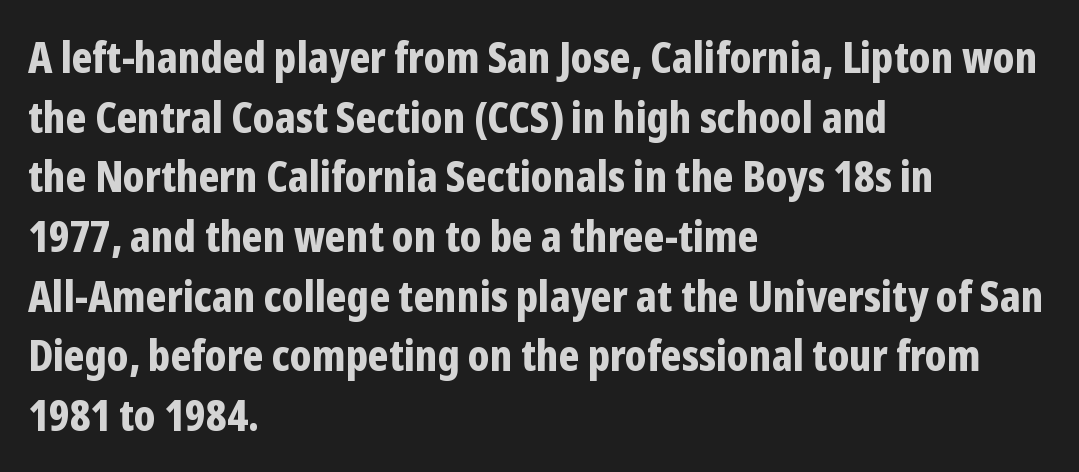
Q: Is the text bold? A: Yes.
Q: Is the text italic (slanted)? A: No, it is upright.
Q: Is the typeface a serif or a sans-serif typeface? A: Sans-serif.
Q: Is the text underlined? A: No.
Q: How is the paragraph aligned? A: Left-aligned.
Q: Is the spacing between letters normal or unusually wide? A: Normal.
Q: Is the spacing between lines tight, normal or loose? A: Normal.
Q: Width (condensed, normal, or wide)? A: Condensed.
Q: Stroke contrast? A: Low.
Q: x-height? A: Medium.
Q: Monospaced? A: No.
